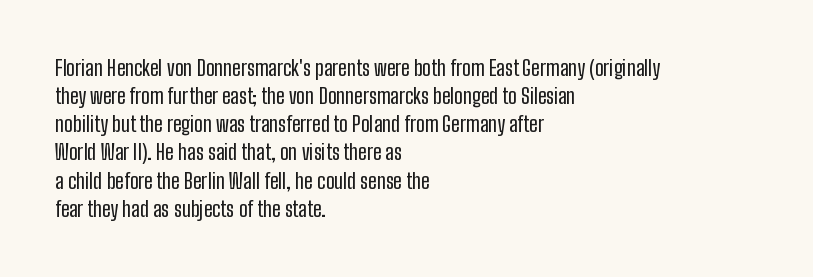
{"italic": "no", "underline": "no", "align": "left", "line_spacing": "normal", "line_spacing_ratio": 1.34, "letter_spacing": "normal", "letter_spacing_em": 0.0, "glyph_px": 21}
